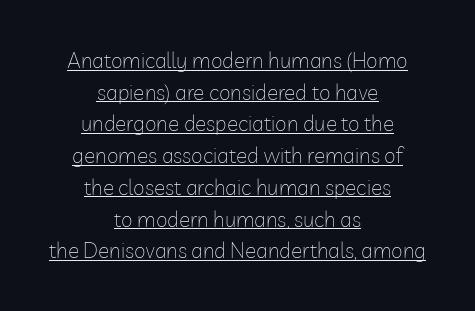
Vertical strokes here are truly vertical. The rendering keeps characters at their native spacing. The strokes are not fattened; the text isn't bold. Underlining? Definitely there. A student would call this center alignment; a typographer would say set centered. Vertical spacing — default.
